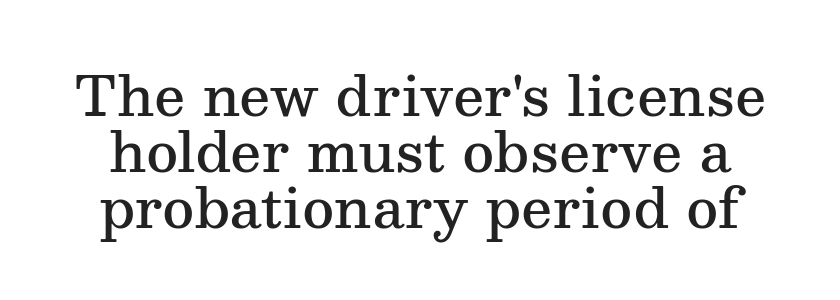
Is this a fixed-width face? No — the glyphs have proportional, varying widths. Little horizontal feet cap the strokes, marking this as serif type. Honestly, the rows look squashed on top of each other. Its strokes are somewhat broadened, the hallmark of semibold type. The line texture is even and compact thanks to regular tracking. Does the lettering tilt? It doesn't — this is upright.
